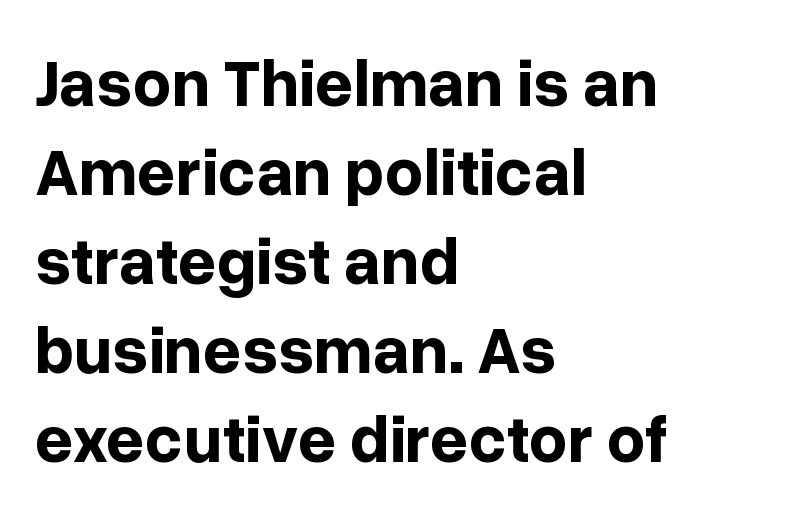
The image shows 67 px bold sans-serif type, upright; set left-aligned, normal line spacing (1.33x), normal letter spacing, not underlined; low stroke contrast and a medium x-height.
